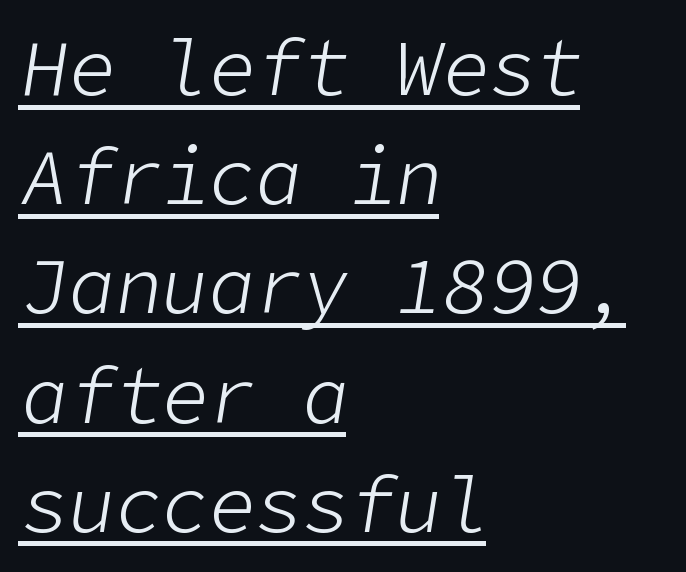
The image shows 78 px light type, italic (leaning right); set left-aligned, normal line spacing (1.4x), normal letter spacing, underlined; low stroke contrast and a medium x-height.
